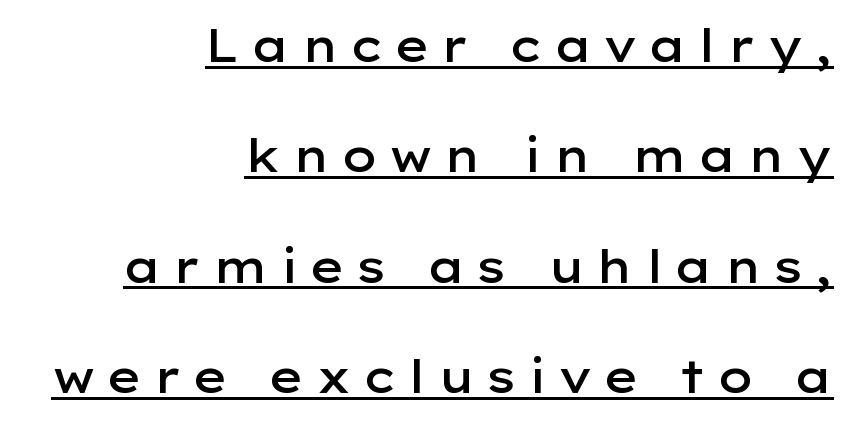
The image shows 46 px semibold, wide sans-serif type, upright; set right-aligned, loose line spacing (2.4x), unusually wide letter spacing (+0.23 em), underlined; low stroke contrast and a medium x-height.
